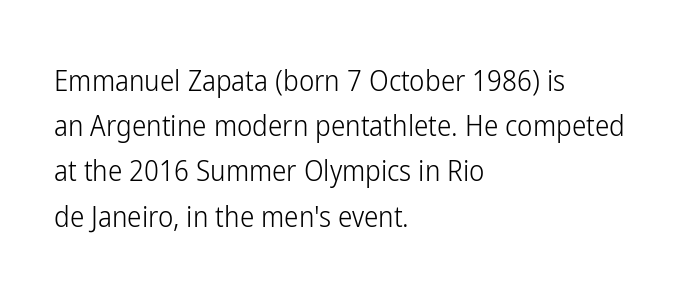
{"serif": "no", "italic": "no", "bold": "no", "weight": "light", "width": "condensed", "stroke_contrast": "low", "x_height": "medium", "monospaced": "no", "underline": "no", "align": "left", "line_spacing": "normal", "line_spacing_ratio": 1.56, "letter_spacing": "normal", "letter_spacing_em": 0.0, "glyph_px": 29}
